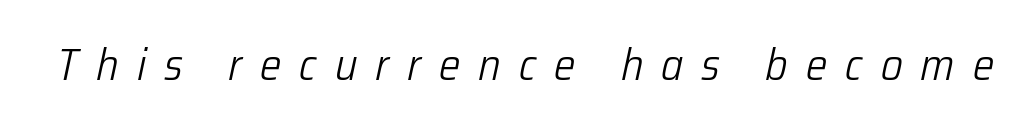
Vertical stems look standard width or narrower in stroke. Is this a fixed-width face? No — the glyphs have proportional, varying widths. A clean baseline with only descenders dipping below it. Caption: expanded tracking, letters set apart.
